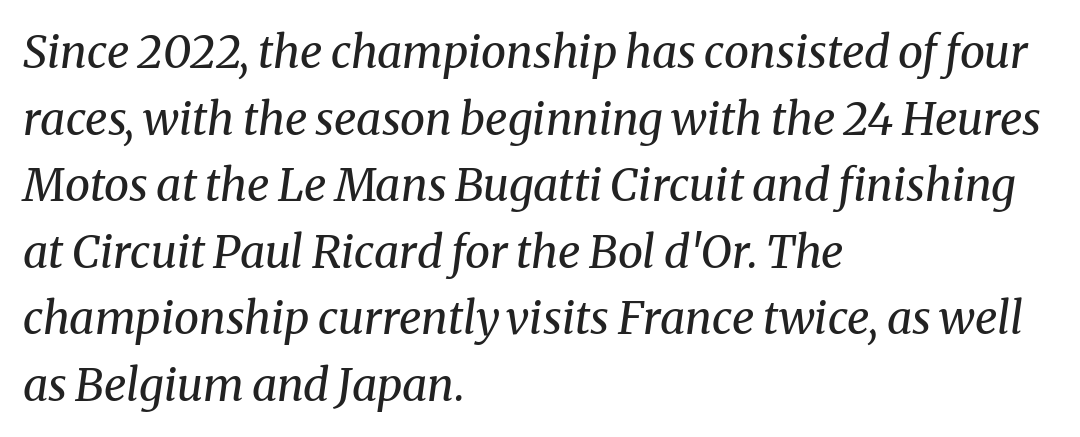
Tracking here is standard; glyphs follow each other at the usual distance. Does the copy run flush right? No — it runs flush left. Stroke mass is kept to a normal reading level or below. Notice how the stems are inclined rather than vertical — that's the hallmark of italics. Here the designer chose a conventional face with non-uniform glyph widths.
